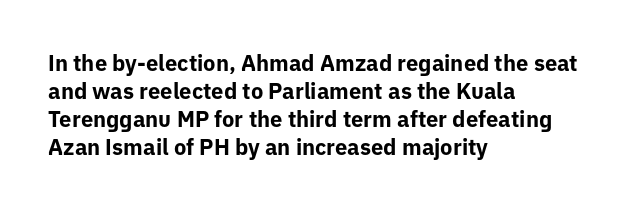
Q: Is the text bold? A: Yes.
Q: Is the text italic (slanted)? A: No, it is upright.
Q: Is the text underlined? A: No.
Q: How is the paragraph aligned? A: Left-aligned.
Q: Is the spacing between letters normal or unusually wide? A: Normal.
Q: Is the spacing between lines tight, normal or loose? A: Normal.
